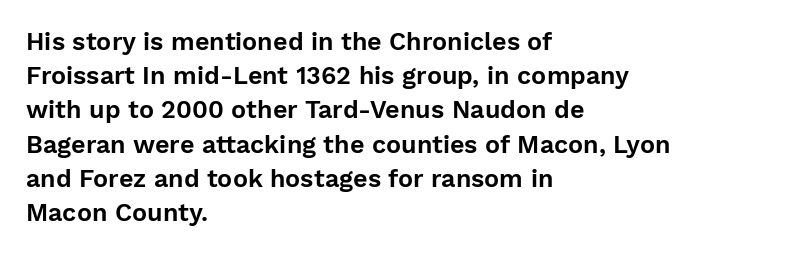
Q: Is the text italic (slanted)? A: No, it is upright.
Q: Is the text underlined? A: No.
Q: How is the paragraph aligned? A: Left-aligned.
Q: Is the spacing between letters normal or unusually wide? A: Normal.
Q: Is the spacing between lines tight, normal or loose? A: Normal.
